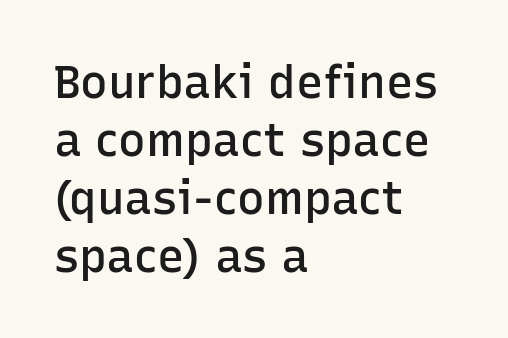
The passage is arranged the way most books set body copy — flush left. A typesetter would call this leading conventional body-copy spacing. The passage shown is semibold, sitting just below true bold. Unlike a traditional serif, this face leaves its strokes unadorned. The gap between lines stays unmarked.
